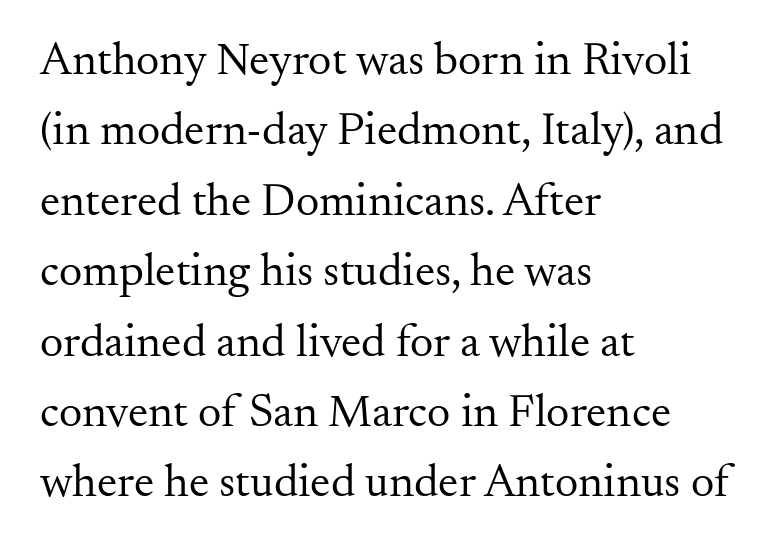
{"serif": "yes", "italic": "no", "bold": "no", "weight": "regular", "width": "normal", "stroke_contrast": "medium", "x_height": "small", "monospaced": "no", "underline": "no", "align": "left", "line_spacing": "normal", "line_spacing_ratio": 1.53, "letter_spacing": "normal", "letter_spacing_em": 0.0, "glyph_px": 46}
